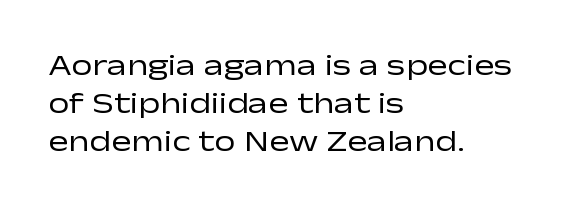
Q: Is the text bold? A: No.
Q: Is the text italic (slanted)? A: No, it is upright.
Q: Is the typeface a serif or a sans-serif typeface? A: Sans-serif.
Q: Is the text underlined? A: No.
Q: How is the paragraph aligned? A: Left-aligned.
Q: Is the spacing between letters normal or unusually wide? A: Normal.
Q: Is the spacing between lines tight, normal or loose? A: Normal.
Q: Width (condensed, normal, or wide)? A: Wide.
Q: Stroke contrast? A: Low.
Q: x-height? A: Medium.
Q: Monospaced? A: No.
